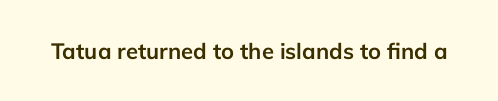
The image shows 22 px bold type, upright; set normal letter spacing, not underlined.
